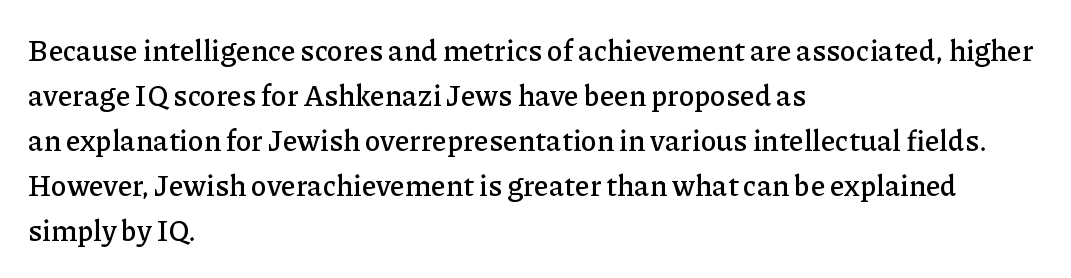
{"serif": "yes", "italic": "no", "width": "normal", "stroke_contrast": "low", "x_height": "medium", "monospaced": "no", "underline": "no", "align": "left", "line_spacing": "normal", "line_spacing_ratio": 1.55, "letter_spacing": "normal", "letter_spacing_em": 0.0, "glyph_px": 29}
